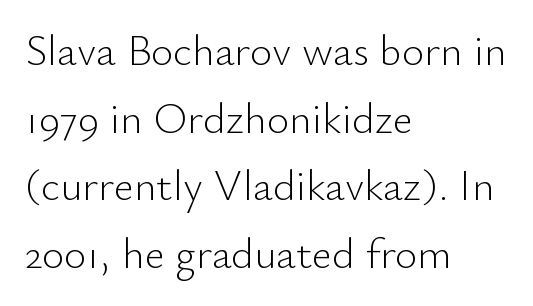
Q: Is the text bold? A: No.
Q: Is the text italic (slanted)? A: No, it is upright.
Q: Is the typeface a serif or a sans-serif typeface? A: Sans-serif.
Q: Is the text underlined? A: No.
Q: How is the paragraph aligned? A: Left-aligned.
Q: Is the spacing between letters normal or unusually wide? A: Normal.
Q: Is the spacing between lines tight, normal or loose? A: Normal.
Q: Width (condensed, normal, or wide)? A: Normal.
Q: Stroke contrast? A: Low.
Q: x-height? A: Small.
Q: Monospaced? A: No.
